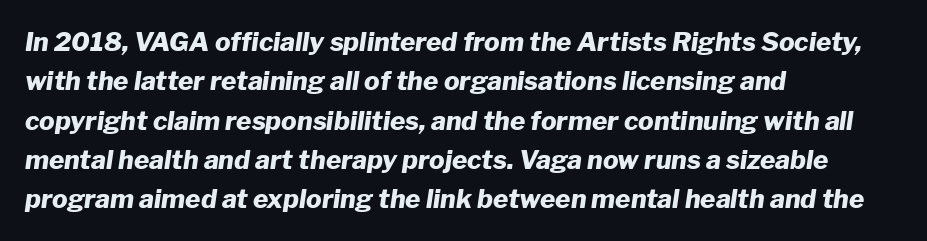
{"italic": "yes", "lean": "right", "slant_degrees": 8, "bold": "yes", "underline": "no", "align": "left", "line_spacing": "normal", "line_spacing_ratio": 1.51, "letter_spacing": "normal", "letter_spacing_em": 0.0, "glyph_px": 26}
